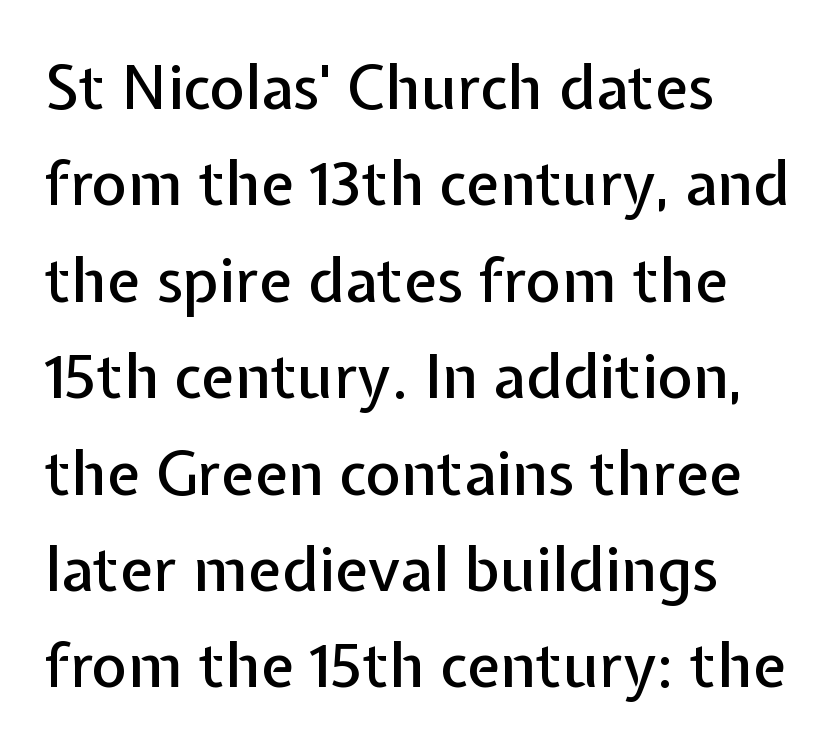
If you drew a line through each stem, it would be perfectly vertical. Line spacing here is normal. Default kerning and tracking; the words read as compact shapes. The face used here is proportionally spaced, like ordinary book or web type. You can tell from the bare stems that sans-serif type was used.
